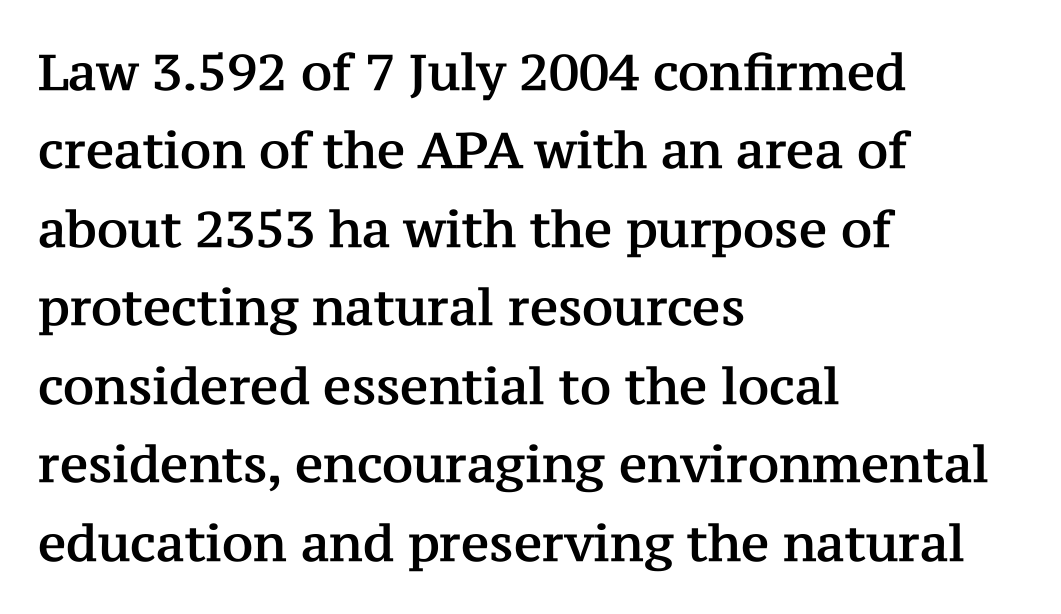
{"serif": "yes", "italic": "no", "width": "normal", "stroke_contrast": "medium", "x_height": "medium", "monospaced": "no", "underline": "no", "align": "left", "line_spacing": "normal", "line_spacing_ratio": 1.57, "letter_spacing": "normal", "letter_spacing_em": 0.0, "glyph_px": 50}
